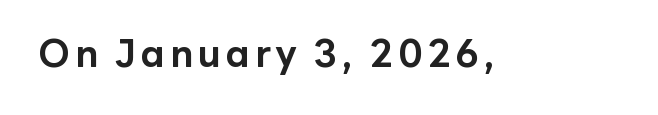
Q: Is the text bold? A: Yes.
Q: Is the text italic (slanted)? A: No, it is upright.
Q: Is the typeface a serif or a sans-serif typeface? A: Sans-serif.
Q: Is the text underlined? A: No.
Q: Width (condensed, normal, or wide)? A: Normal.
Q: Stroke contrast? A: Low.
Q: x-height? A: Medium.
Q: Monospaced? A: No.
